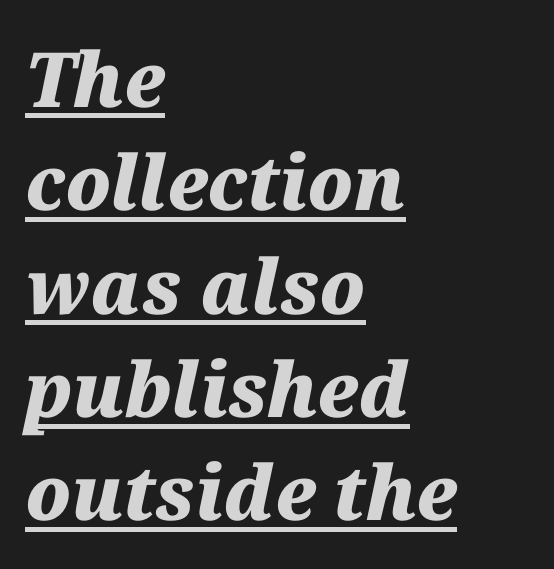
The lettering is marked with a stroke running underneath it. Is the type slanted? Yes — the strokes lean at a clear angle. These lines keep a tight, regular rhythm from letter to letter. Casual observation: everything's shoved over to the left. Strokes here are thick enough to call this a true bold.
